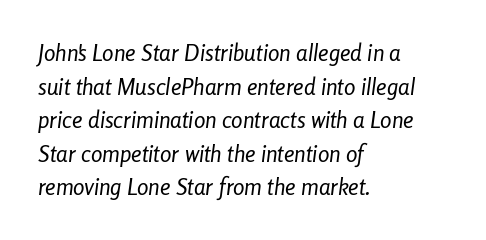
The image shows 23 px text type, italic (leaning right); set left-aligned, normal line spacing (1.46x), normal letter spacing, not underlined.
